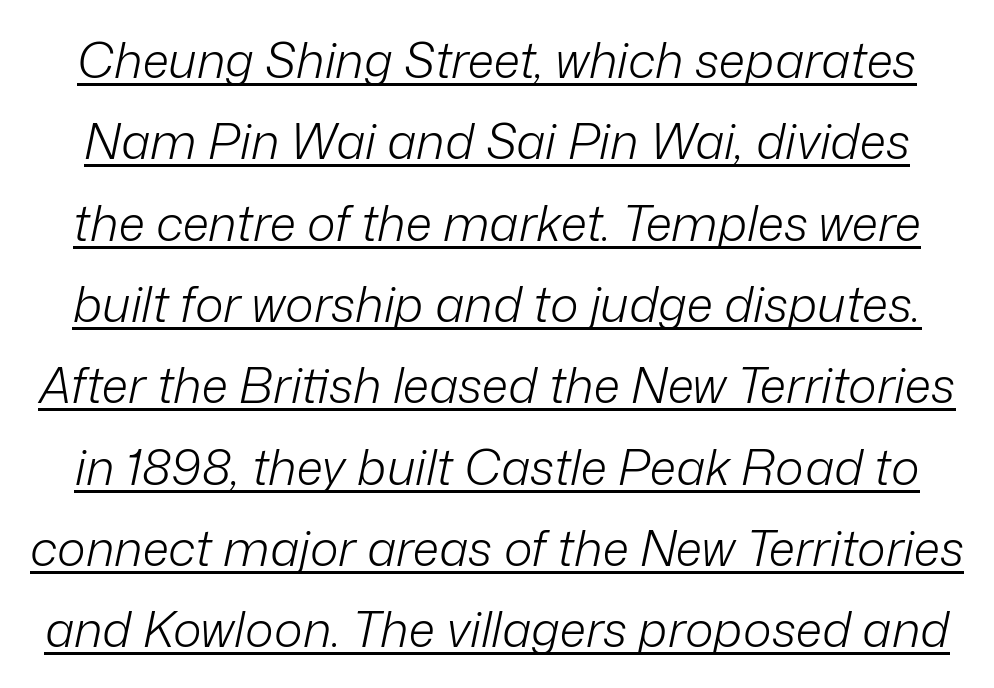
{"italic": "yes", "lean": "right", "slant_degrees": 12, "bold": "no", "weight": "light", "width": "normal", "stroke_contrast": "low", "x_height": "medium", "monospaced": "no", "underline": "yes", "line_spacing": "normal", "line_spacing_ratio": 1.66, "letter_spacing": "normal", "letter_spacing_em": 0.0, "glyph_px": 49}
